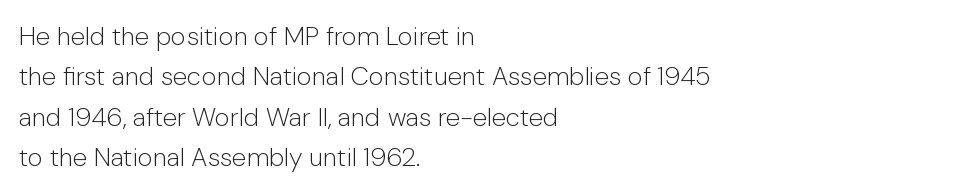
Check the space under the baseline: it is left empty. The type sits square on the baseline with zero lean. Line spacing here is normal. Casual observation: everything's shoved over to the left. Honestly, the letter spacing is just normal — you wouldn't notice it.
